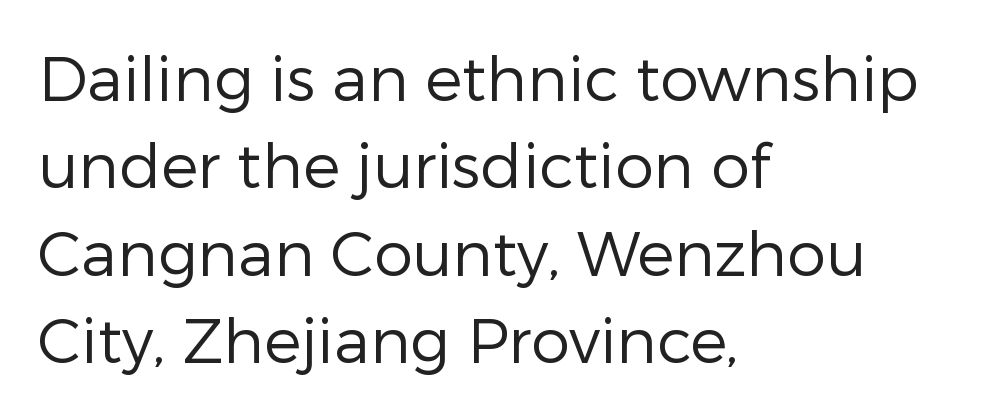
Q: Is the text bold? A: No.
Q: Is the text italic (slanted)? A: No, it is upright.
Q: Is the typeface a serif or a sans-serif typeface? A: Sans-serif.
Q: Is the text underlined? A: No.
Q: How is the paragraph aligned? A: Left-aligned.
Q: Is the spacing between letters normal or unusually wide? A: Normal.
Q: Is the spacing between lines tight, normal or loose? A: Normal.
Q: Width (condensed, normal, or wide)? A: Normal.
Q: Stroke contrast? A: Low.
Q: x-height? A: Medium.
Q: Monospaced? A: No.
